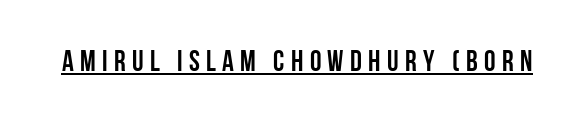
Q: Is the text bold? A: Yes.
Q: Is the text italic (slanted)? A: No, it is upright.
Q: Is the typeface a serif or a sans-serif typeface? A: Sans-serif.
Q: Is the text underlined? A: Yes.
Q: Is the spacing between letters normal or unusually wide? A: Unusually wide.
Q: Width (condensed, normal, or wide)? A: Condensed.
Q: Stroke contrast? A: Low.
Q: x-height? A: Large.
Q: Monospaced? A: No.
